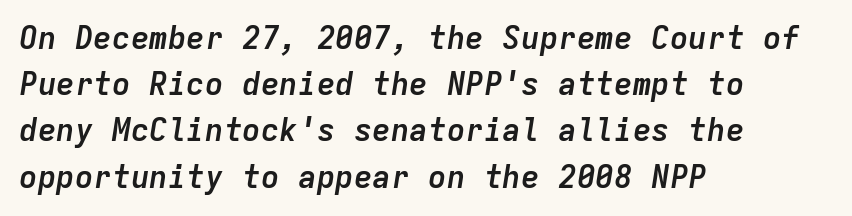
{"italic": "yes", "lean": "right", "slant_degrees": 9, "bold": "yes", "weight": "semibold", "width": "normal", "stroke_contrast": "low", "x_height": "medium", "monospaced": "yes", "underline": "no", "align": "left", "line_spacing": "normal", "line_spacing_ratio": 1.49, "letter_spacing": "normal", "letter_spacing_em": 0.0, "glyph_px": 31}
